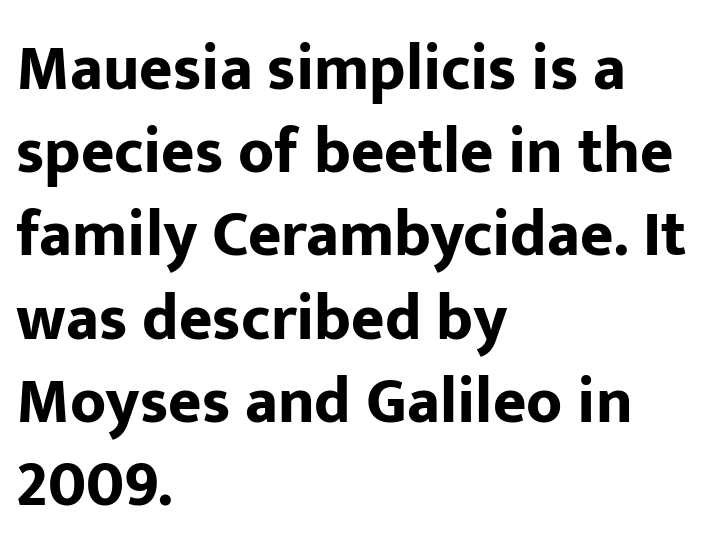
The image shows 64 px bold sans-serif type, upright; set left-aligned, normal line spacing (1.3x), normal letter spacing, not underlined; low stroke contrast and a medium x-height.
